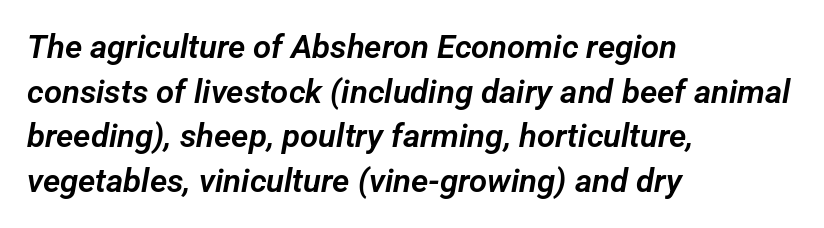
{"serif": "no", "width": "normal", "stroke_contrast": "low", "x_height": "medium", "monospaced": "no", "underline": "no", "align": "left", "line_spacing": "normal", "line_spacing_ratio": 1.35, "letter_spacing": "normal", "letter_spacing_em": 0.0, "glyph_px": 33}
